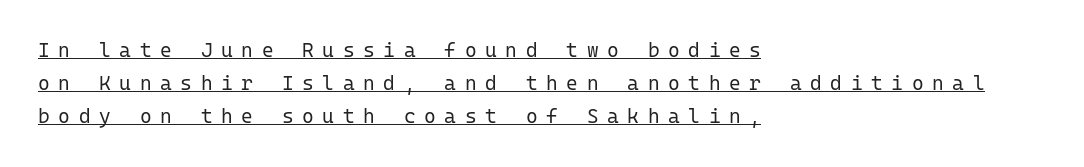
{"italic": "no", "bold": "no", "underline": "yes", "align": "left", "line_spacing": "normal", "line_spacing_ratio": 1.66, "letter_spacing": "wide", "letter_spacing_em": 0.43, "glyph_px": 20}
